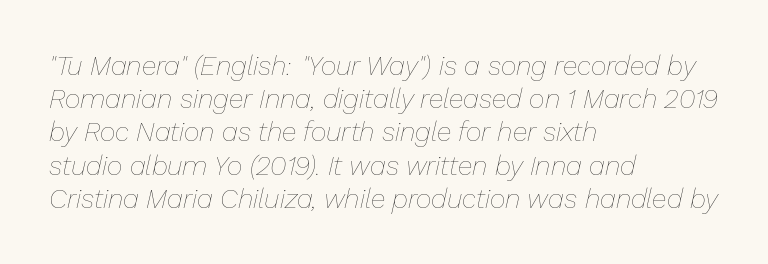
What stands out about the letter spacing? Nothing — it is the standard amount. Teacher's note: observe the even left margin — that is flush-left alignment. Slant detected: the letters are inclined. Rule under the text: the space is simply empty. Weight: in the light-to-regular range.
